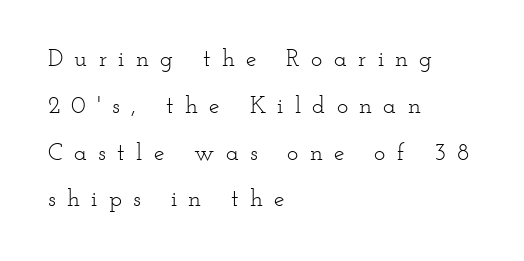
{"italic": "no", "bold": "no", "underline": "no", "align": "left", "line_spacing": "loose", "line_spacing_ratio": 1.95, "letter_spacing": "wide", "letter_spacing_em": 0.47, "glyph_px": 24}
